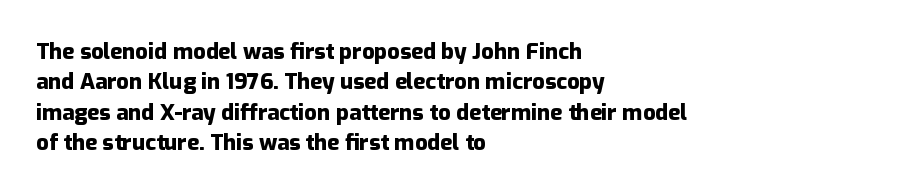
Q: Is the text bold? A: Yes.
Q: Is the text italic (slanted)? A: No, it is upright.
Q: Is the text underlined? A: No.
Q: How is the paragraph aligned? A: Left-aligned.
Q: Is the spacing between letters normal or unusually wide? A: Normal.
Q: Is the spacing between lines tight, normal or loose? A: Normal.
